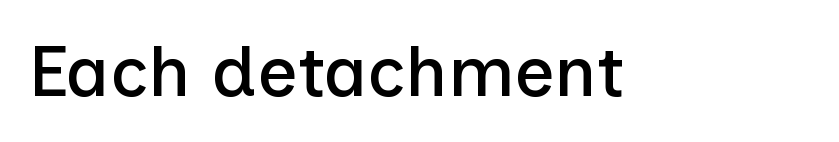
Notice how the stems are strictly vertical — no italics here. Proportional: the letters do not fall into vertical columns. The designer went with a sans here, leaving each stem footless. The tracking reads as untouched default to a designer's eye. Each row of text sits above clean, open space.
